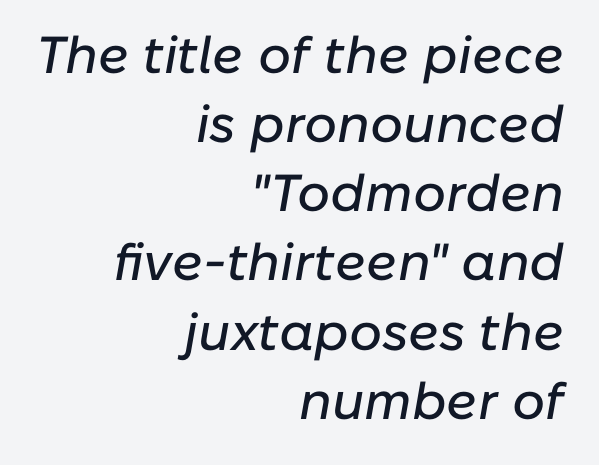
The image shows 52 px text type, italic (leaning right); set right-aligned, normal line spacing (1.33x), normal letter spacing, not underlined; low stroke contrast and a medium x-height.
